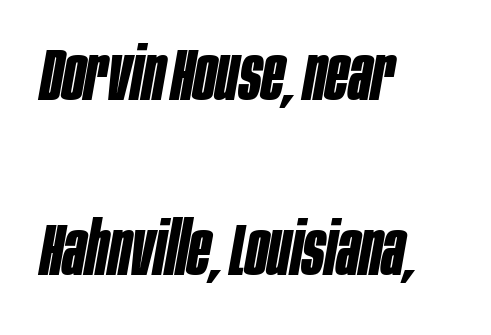
Rows of type keep a wide berth in the vertical direction. Each line starts at the same left margin while the right side varies. Nothing unusual about the tracking: characters are spaced as the font intends. Is the type slanted? Yes — the strokes lean at a clear angle. Beneath every word, the page is bare.
